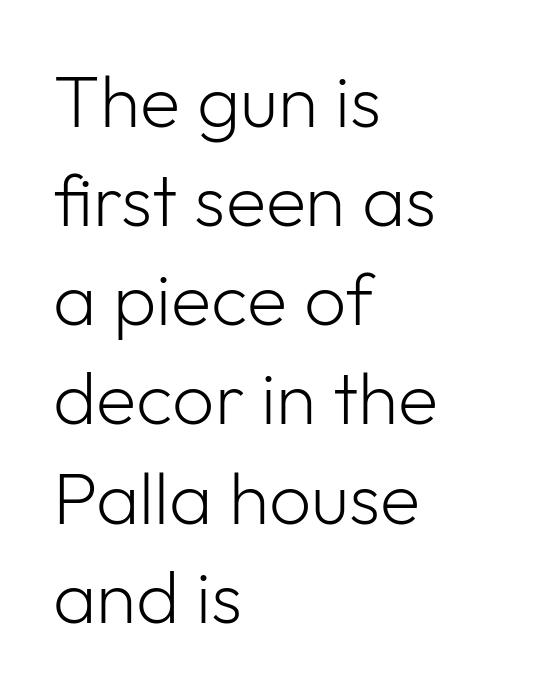
Beneath every word, the page is bare. The rendering anchors every line to the left-hand side. How would I describe the line gaps? Plain and ordinary. In terms of letterspacing, this is plain default setting. A typesetter would mark this as roman, not italic. The face used here is proportionally spaced, like ordinary book or web type.
